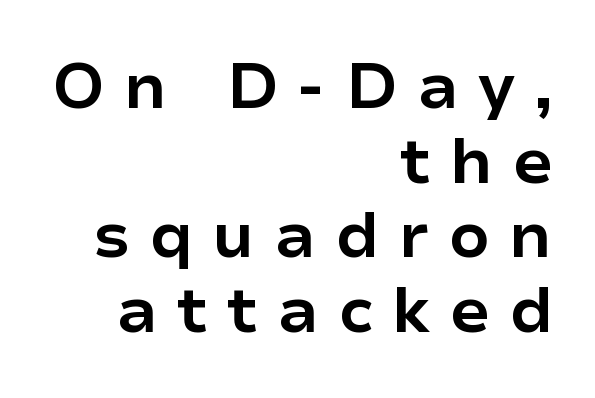
You can tell from the bare stems that sans-serif type was used. The lettering holds an erect, upright posture throughout. Short note: letters widely spaced. Underlining? Definitely not there. Compared with a flush-left layout, this one pins lines to the opposite, right side.
